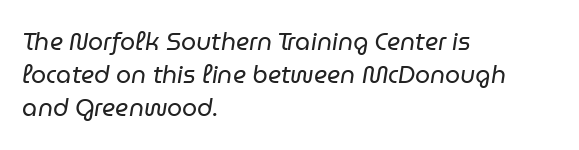
{"italic": "yes", "lean": "right", "slant_degrees": 9, "bold": "no", "underline": "no", "align": "left", "line_spacing": "normal", "line_spacing_ratio": 1.38, "letter_spacing": "normal", "letter_spacing_em": 0.0, "glyph_px": 24}
